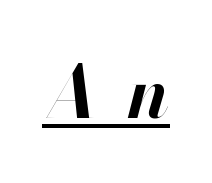
Beneath each row of characters lies a ruled line. A full-strength bold gives these letters their thick strokes. There's an unmistakable incline to the writing here. Glyph-to-glyph distance is far greater than everyday printed text.
